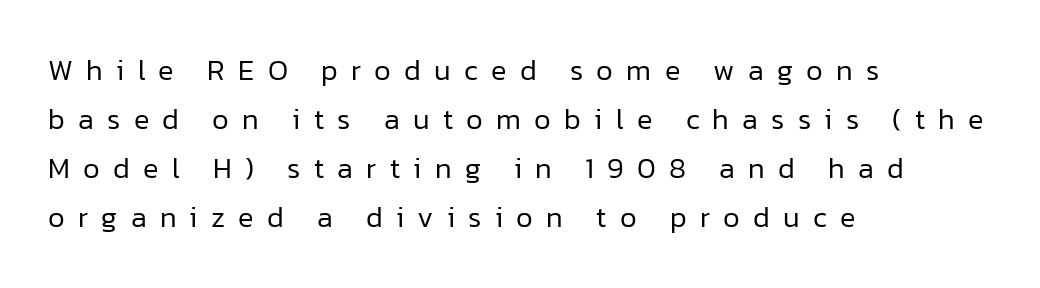
The font's upright variant was chosen for this text. Caption: face not bold, strokes unweighted. To sum up the face: it is a sans, with no serifs. Line spacing here is normal. The passage is arranged the way most books set body copy — flush left.
